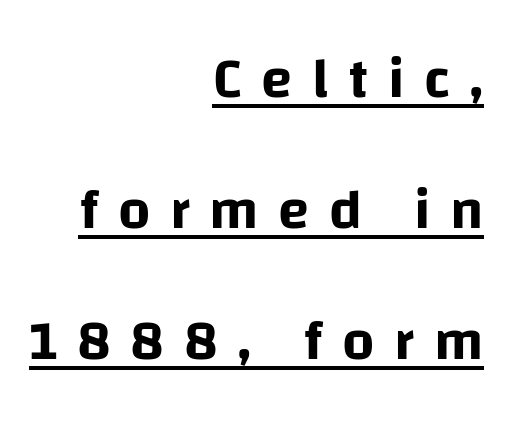
The image shows 57 px sans-serif type, upright; set right-aligned, loose line spacing (2.3x), unusually wide letter spacing (+0.34 em), underlined; low stroke contrast and a large x-height.
